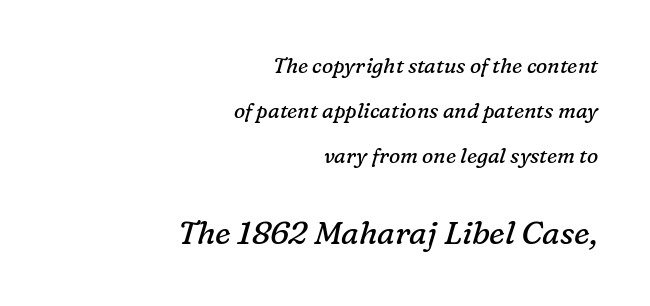
Lines of text with bare space underneath. The emphasis by scale lands on block number two, below. A typesetter would call this proportional, since set widths differ per character. Leading: increased. Caption: standard tracking, unaltered.
